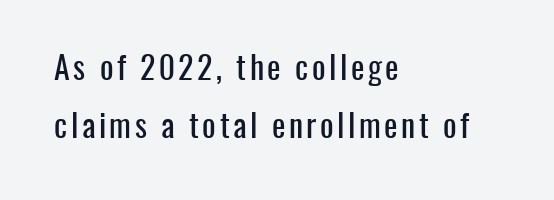
Nope, not italic — everything's standing straight. Honestly, there is no underline to notice here at all. You could not count columns in this text — the font is proportionally spaced. Classification — sans serif.
